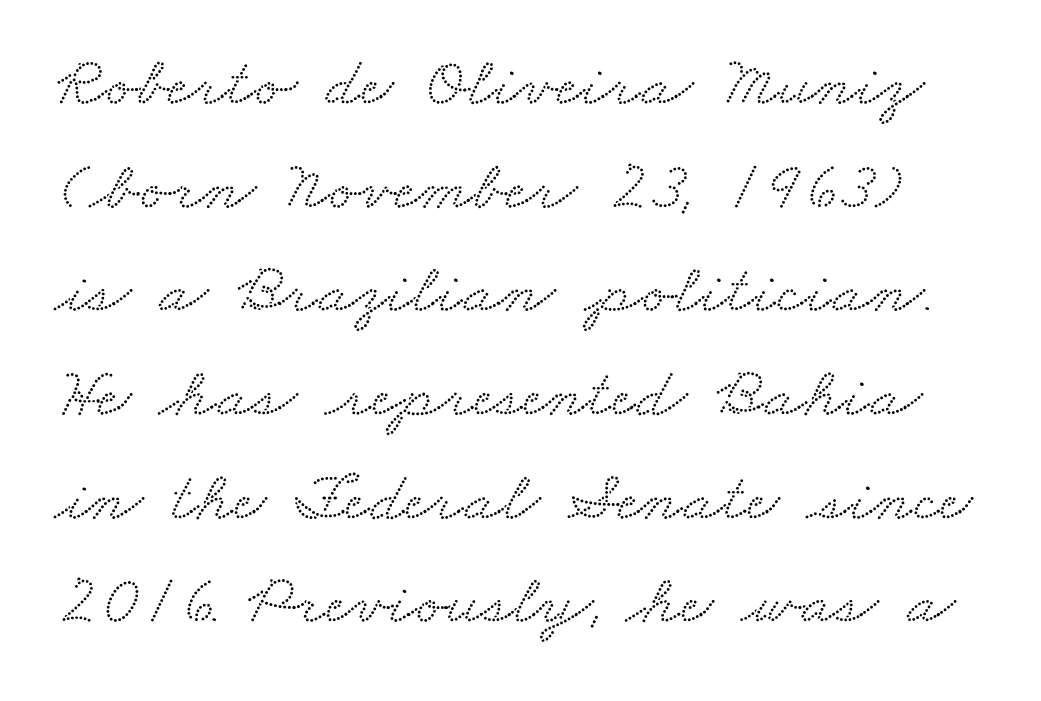
{"serif": "yes", "width": "wide", "stroke_contrast": "low", "x_height": "small", "monospaced": "no", "underline": "no", "line_spacing": "normal", "line_spacing_ratio": 1.46, "letter_spacing": "normal", "letter_spacing_em": 0.0, "glyph_px": 71}
